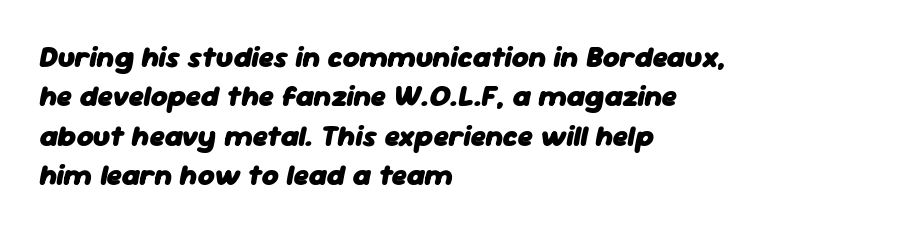
{"italic": "yes", "lean": "right", "slant_degrees": 11, "bold": "yes", "weight": "heavy", "width": "normal", "stroke_contrast": "low", "x_height": "medium", "monospaced": "no", "underline": "no", "align": "left", "line_spacing": "normal", "line_spacing_ratio": 1.36, "letter_spacing": "normal", "letter_spacing_em": 0.0, "glyph_px": 29}
